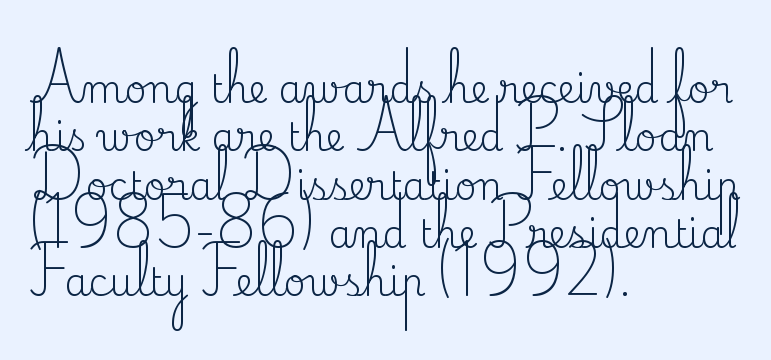
The image shows 38 px regular-weight serif type, upright; set left-aligned, normal line spacing (1.27x), normal letter spacing, not underlined; medium stroke contrast and a small x-height.
